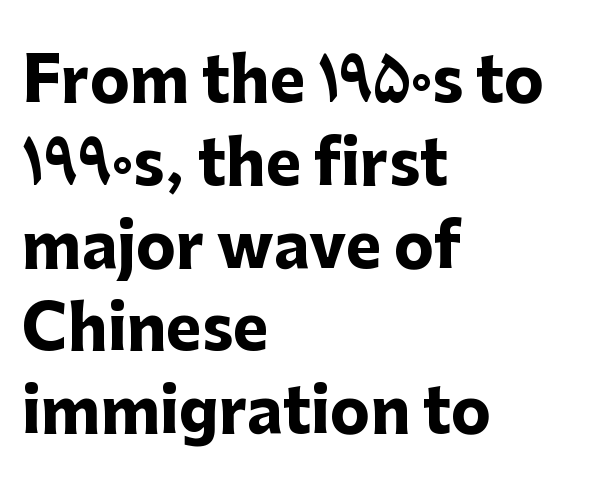
The image shows 60 px heavy sans-serif type, upright; set left-aligned, normal line spacing (1.38x), normal letter spacing, not underlined; low stroke contrast and a medium x-height.
